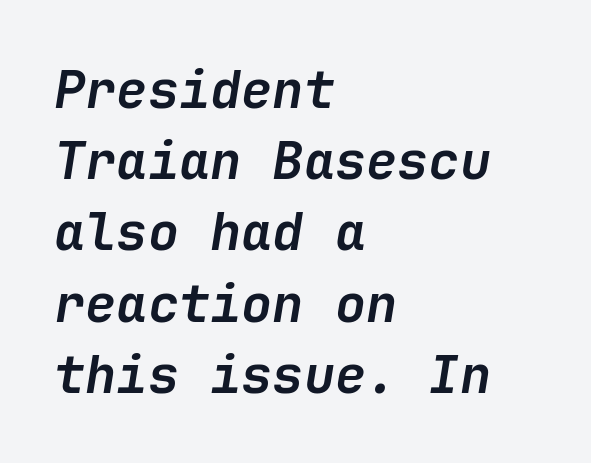
Q: Is the text bold? A: Yes.
Q: Is the text italic (slanted)? A: Yes, it leans right by about 9 degrees.
Q: Is the text underlined? A: No.
Q: How is the paragraph aligned? A: Left-aligned.
Q: Is the spacing between letters normal or unusually wide? A: Normal.
Q: Is the spacing between lines tight, normal or loose? A: Normal.
Q: Width (condensed, normal, or wide)? A: Normal.
Q: Stroke contrast? A: Low.
Q: x-height? A: Medium.
